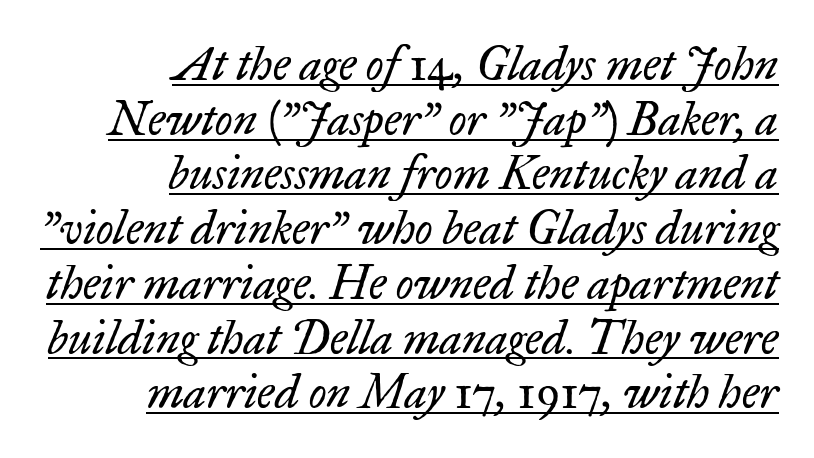
The image shows 46 px regular-weight serif type, italic (leaning right); set right-aligned, line spacing 1.19x, normal letter spacing, underlined; low stroke contrast and a small x-height.
